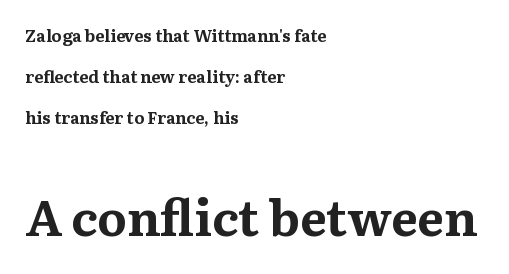
Q: Is the text bold? A: Yes.
Q: Is the text italic (slanted)? A: No, it is upright.
Q: Is the typeface a serif or a sans-serif typeface? A: Serif.
Q: Is the text underlined? A: No.
Q: How is the paragraph aligned? A: Left-aligned.
Q: Is the spacing between letters normal or unusually wide? A: Normal.
Q: Is the spacing between lines tight, normal or loose? A: Loose.
Q: Which block of text is set in a larger size, the first (top) or the second (bottom)? A: The second (bottom) one.
Q: Width (condensed, normal, or wide)? A: Normal.
Q: Stroke contrast? A: Medium.
Q: x-height? A: Medium.
Q: Monospaced? A: No.
